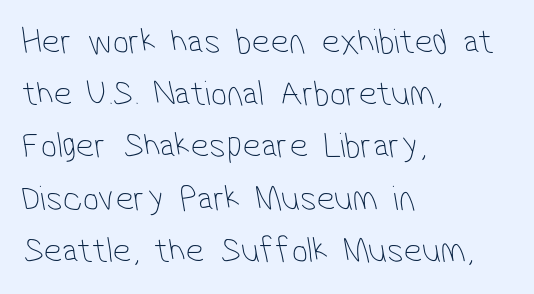
A typesetter would call this leading conventional body-copy spacing. Does extra space separate the letters? No, they use regular spacing. Do the characters align in a grid? No, the font is proportional. The lines are quadded left. No extra ink here — the face is not bold. Check where the strokes stop: nothing finishes them off — pure sans.
